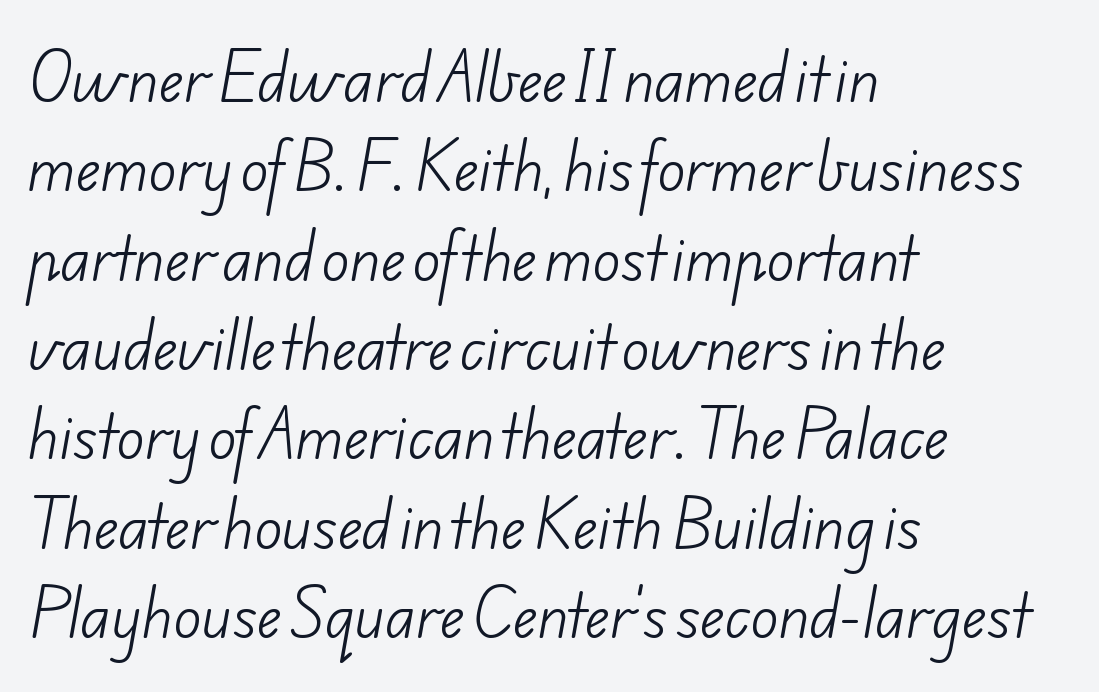
Compared with typical body copy, the letter spacing here is the same. The rows are spaced the way most documents space them. Letterform terminals end flat and unadorned throughout the passage. Nobody drew a line under any word here.
